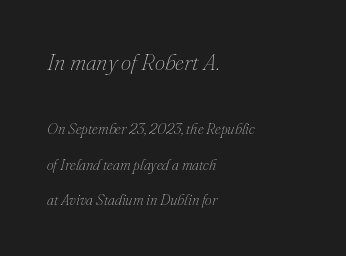
Successive baselines arrive slowly, with a big drop between each. Visually the block forms a straight wall on the left and a jagged coastline on the right. The strokes carry an ordinary text weight at most. Bigger letters appear in the top chunk; the bottom chunk is reduced. The text carries the slant typical of an italic or oblique font. Here the glyphs are tracked normally, forming tight word shapes.
